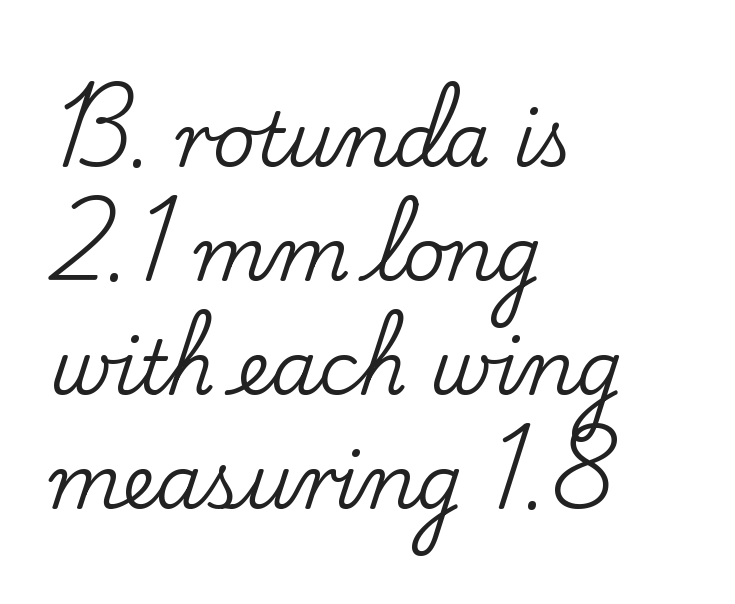
Type style note: has serifs. Rows of type keep a routine distance in the vertical direction. The baseline area is clear. The face used here is rendered with its standard letterfit. In CSS terms this would be text-align: left.
